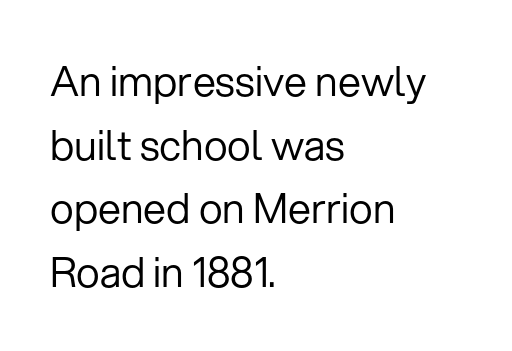
Q: Is the text bold? A: No.
Q: Is the text italic (slanted)? A: No, it is upright.
Q: Is the typeface a serif or a sans-serif typeface? A: Sans-serif.
Q: Is the text underlined? A: No.
Q: How is the paragraph aligned? A: Left-aligned.
Q: Is the spacing between letters normal or unusually wide? A: Normal.
Q: Is the spacing between lines tight, normal or loose? A: Normal.
Q: Width (condensed, normal, or wide)? A: Normal.
Q: Stroke contrast? A: Low.
Q: x-height? A: Medium.
Q: Monospaced? A: No.
